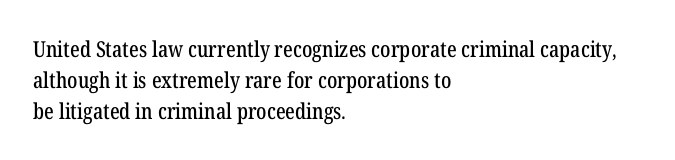
The image shows 22 px text type, upright; set left-aligned, normal line spacing (1.42x), normal letter spacing, not underlined.
